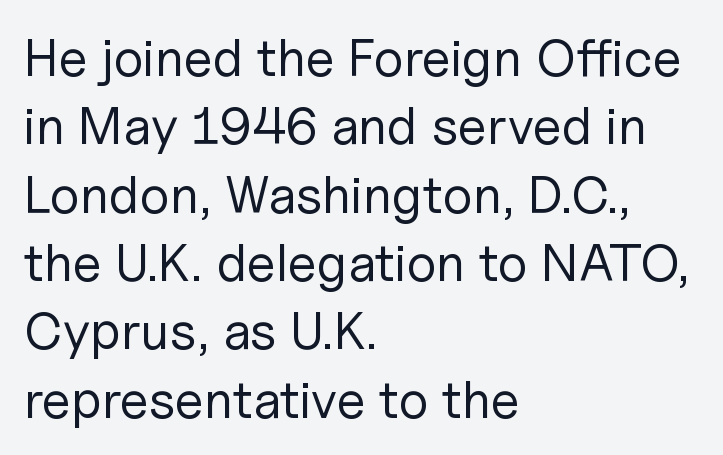
The image shows 53 px regular-weight sans-serif type, upright; set left-aligned, normal line spacing (1.29x), normal letter spacing, not underlined; low stroke contrast and a medium x-height.
